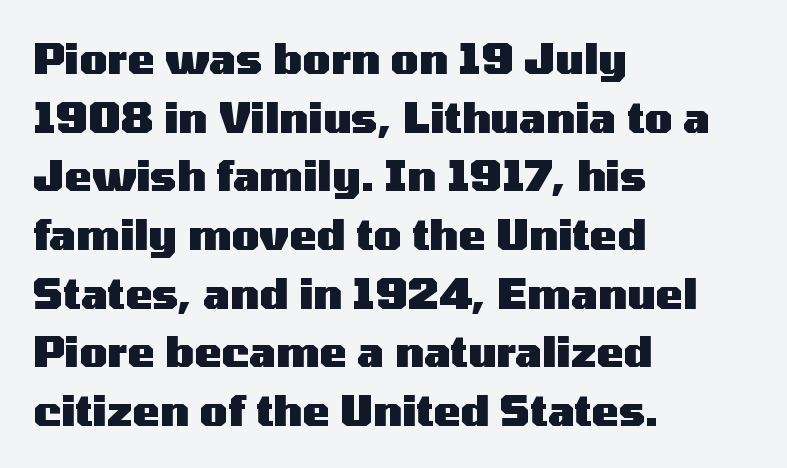
Classification — sans serif. Leftover space on each line is placed entirely after the last word. Its strokes are broad and dark, the hallmark of bold type. The rendering keeps characters at their native spacing. The letters stand straight up with perfectly vertical stems.
